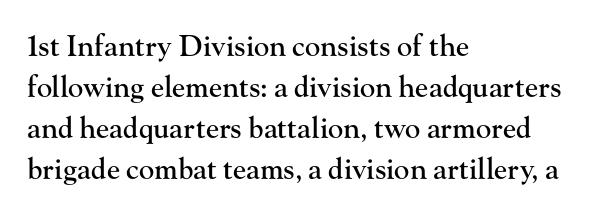
The image shows 29 px serif type, upright; set left-aligned, normal line spacing (1.41x), normal letter spacing, not underlined; high stroke contrast and a small x-height.
